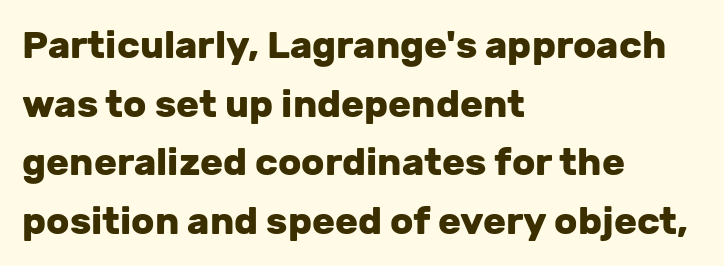
Is this a fixed-width face? No — the glyphs have proportional, varying widths. Serif or sans? Sans — the stroke terminals are bare. This rendering uses left alignment, leaving the right contour irregular. Only glyphs here, with clear space below each row. Heft: maximum for text — a bold. The letters stand upright; this is a roman face.
